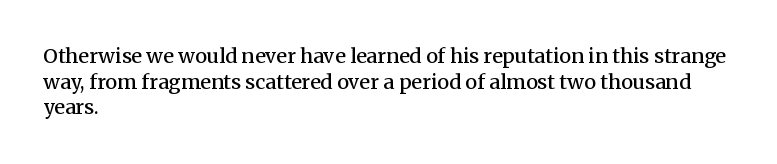
{"italic": "no", "bold": "semi", "underline": "no", "align": "left", "line_spacing": "normal", "line_spacing_ratio": 1.28, "letter_spacing": "normal", "letter_spacing_em": 0.0, "glyph_px": 20}
